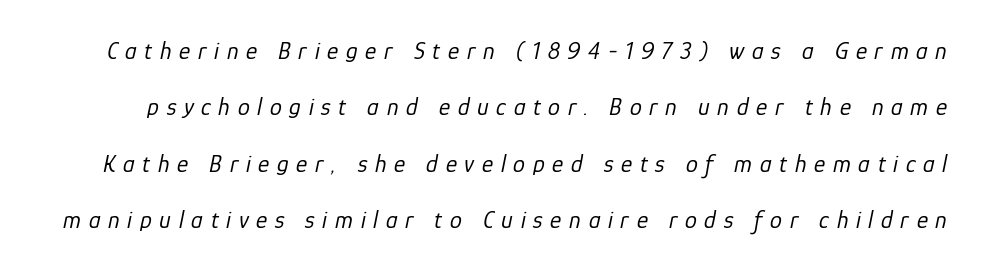
{"italic": "yes", "lean": "right", "slant_degrees": 12, "bold": "no", "underline": "no", "line_spacing": "loose", "line_spacing_ratio": 2.35, "letter_spacing": "wide", "letter_spacing_em": 0.32, "glyph_px": 24}
